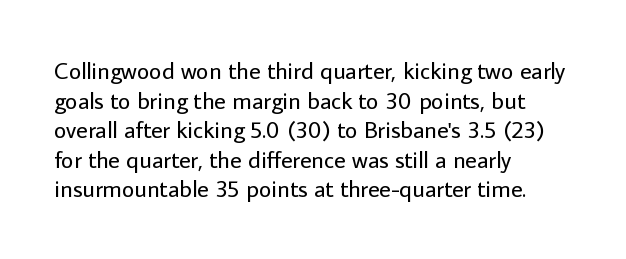
Words appear dense and cohesive because spacing is normal. Stem width sits at or under what a default text font uses. Honestly, there is no underline to notice here at all. The lettering stays uniformly vertical, giving the passage a roman look.
